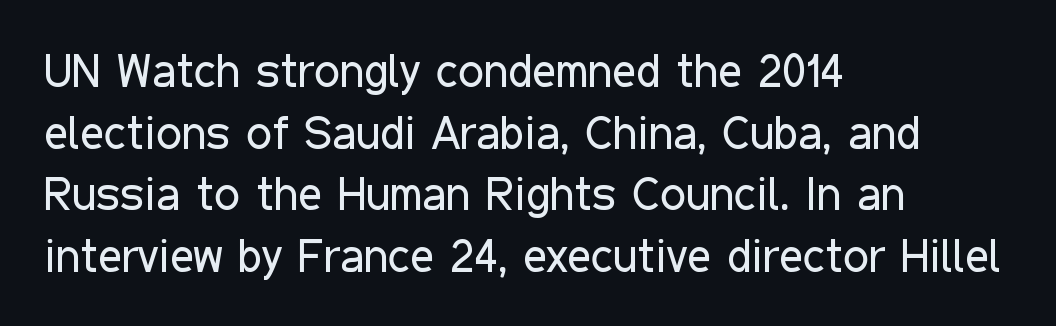
{"serif": "no", "italic": "no", "bold": "no", "weight": "regular", "width": "condensed", "stroke_contrast": "low", "x_height": "medium", "monospaced": "no", "underline": "no", "align": "left", "line_spacing": "normal", "line_spacing_ratio": 1.34, "letter_spacing": "normal", "letter_spacing_em": 0.0, "glyph_px": 46}
